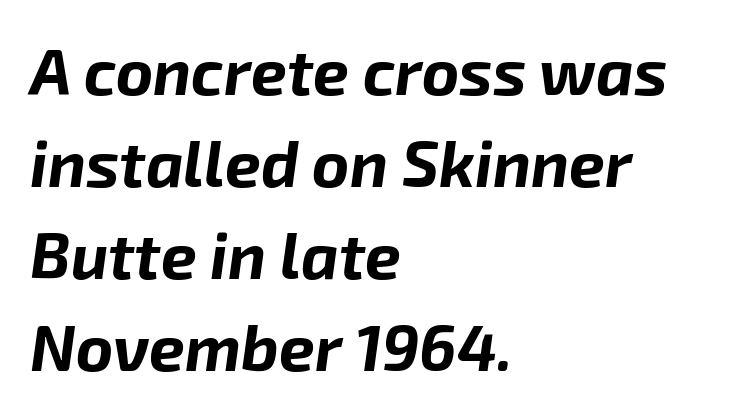
These lines sit exactly where default settings would place them. Think of a printed novel: that variable character pitch is what you see here. Letter spacing: default. The words here are not underlined.
